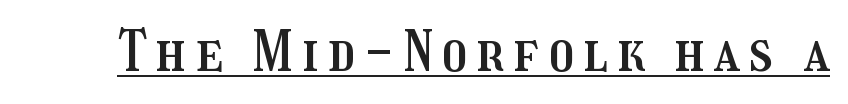
Q: Is the text italic (slanted)? A: No, it is upright.
Q: Is the text underlined? A: Yes.
Q: Width (condensed, normal, or wide)? A: Condensed.
Q: Stroke contrast? A: Medium.
Q: x-height? A: Medium.
Q: Monospaced? A: No.
